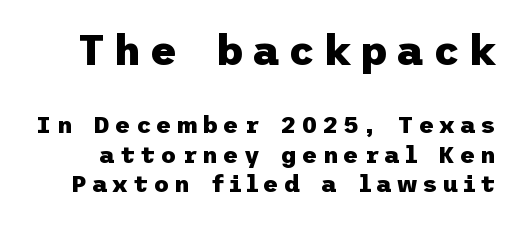
The tracking reads as deliberately expanded to a designer's eye. Emphasis by weight is at full strength: bold. The space beneath each line is pristine and unruled. These lines are composed in type without serifs. The face used here appears at its bigger size in the upper chunk.
